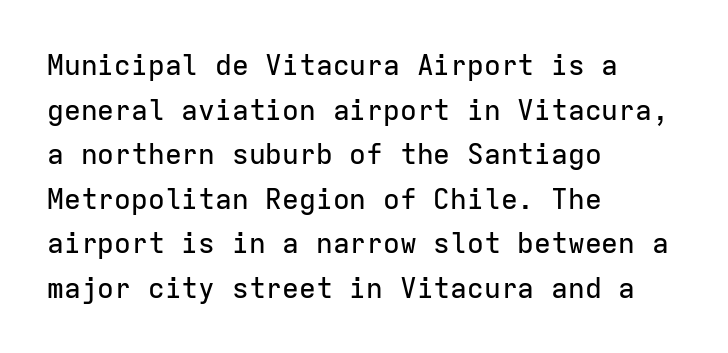
The image shows 28 px sans-serif type, upright, monospaced; set left-aligned, normal line spacing (1.59x), normal letter spacing, not underlined; low stroke contrast and a medium x-height.
